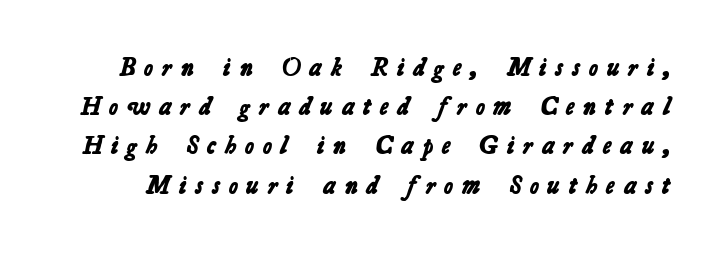
The image shows 25 px bold type; set normal line spacing (1.57x), unusually wide letter spacing (+0.36 em), not underlined.
